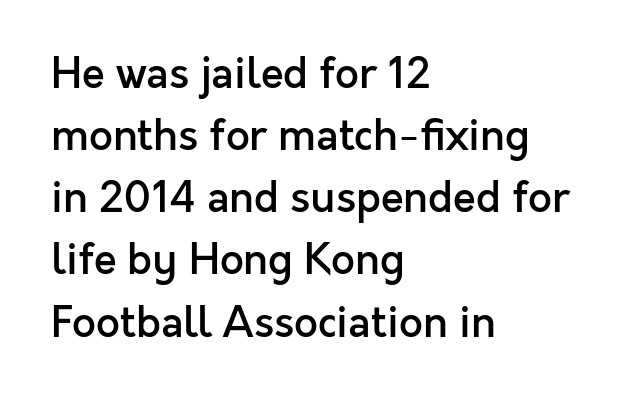
Q: Is the text bold? A: Semi-bold.
Q: Is the text italic (slanted)? A: No, it is upright.
Q: Is the typeface a serif or a sans-serif typeface? A: Sans-serif.
Q: Is the text underlined? A: No.
Q: How is the paragraph aligned? A: Left-aligned.
Q: Is the spacing between letters normal or unusually wide? A: Normal.
Q: Is the spacing between lines tight, normal or loose? A: Normal.
Q: Width (condensed, normal, or wide)? A: Normal.
Q: x-height? A: Medium.
Q: Monospaced? A: No.
